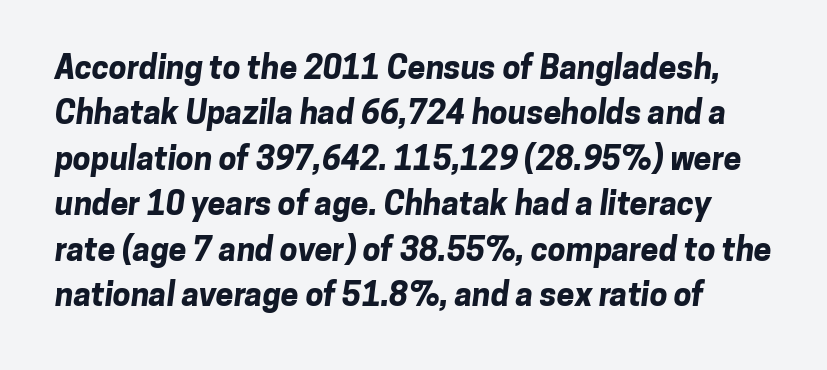
{"serif": "no", "bold": "yes", "weight": "bold", "width": "normal", "stroke_contrast": "low", "x_height": "medium", "monospaced": "no", "underline": "no", "line_spacing": "normal", "line_spacing_ratio": 1.42, "letter_spacing": "normal", "letter_spacing_em": 0.0, "glyph_px": 32}
